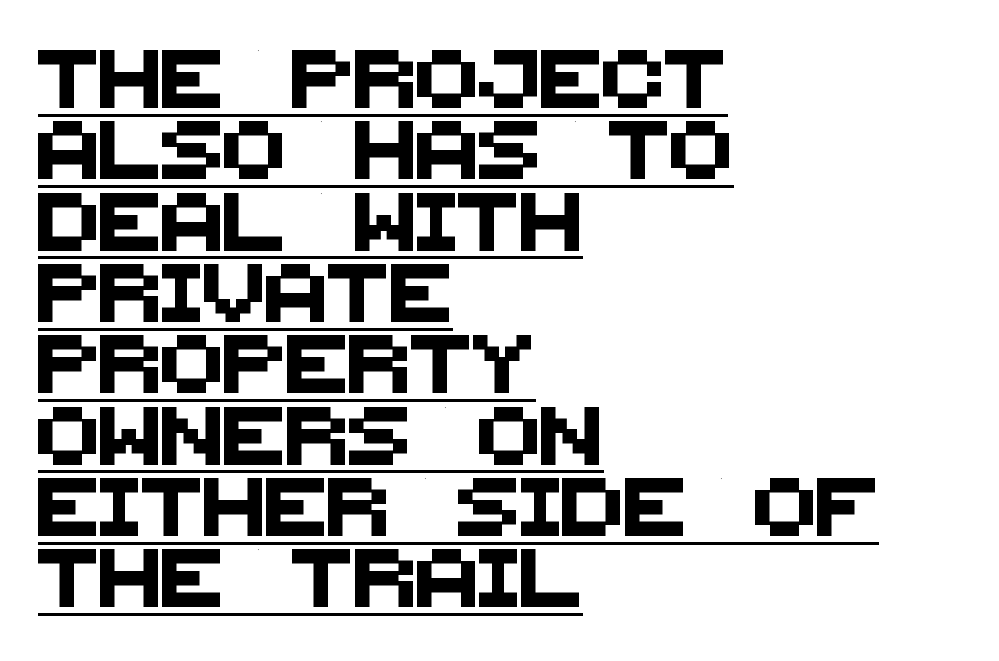
{"serif": "no", "width": "normal", "stroke_contrast": "medium", "x_height": "large", "monospaced": "no", "underline": "yes", "align": "left", "line_spacing_ratio": 1.23, "letter_spacing": "normal", "letter_spacing_em": 0.0, "glyph_px": 58}
